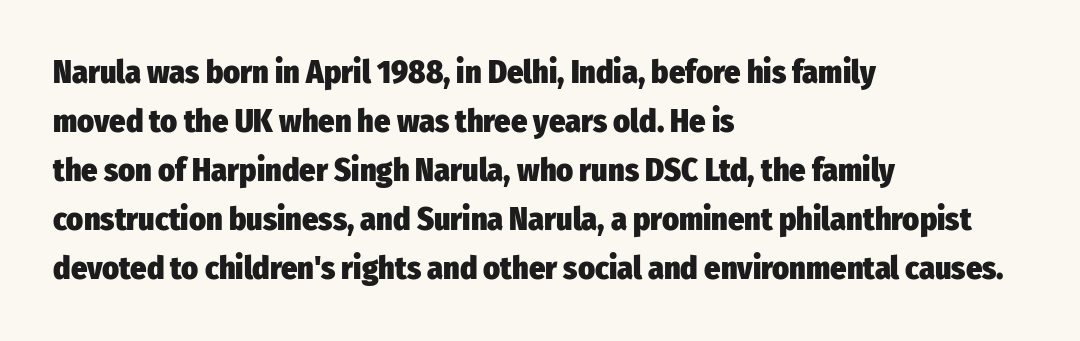
The string is rendered with underlining switched off. Notice how descenders clear the ascenders below comfortably — that's standard leading. Note the varied advance widths — an 'i' is clearly narrower than an 'm'. Caption: multi-line text, flush left, ragged right. What weight is shown? A full bold with thick strokes.
